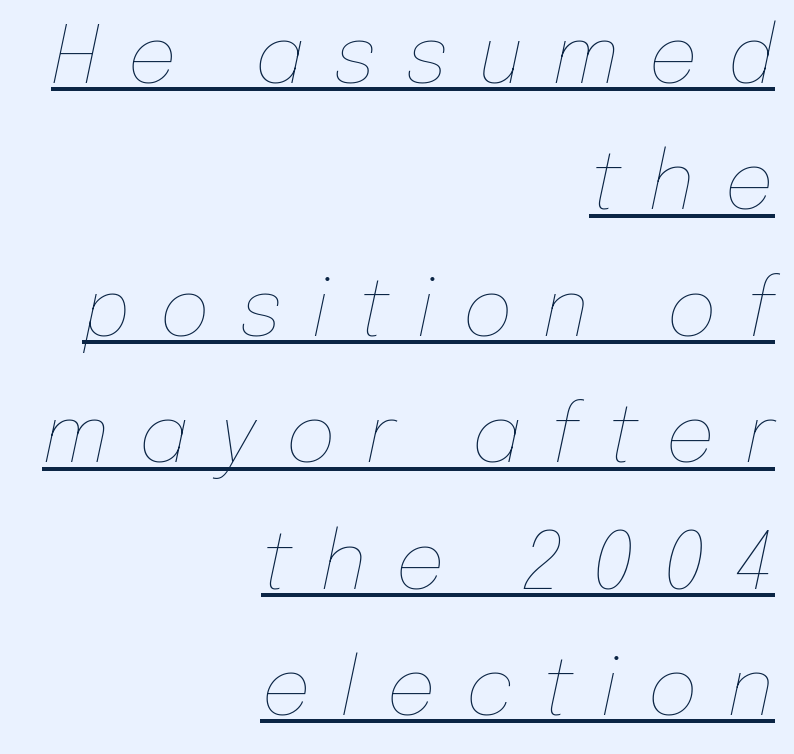
Think of a printed novel: that variable character pitch is what you see here. Compared with a typical body face, this is equally light or lighter still. The face used here appears with an underline applied. The ragged edge is on the left, which tells us the setting is flush right. Short note: letters widely spaced. A normal amount of white space separates one row of letters from the next.
